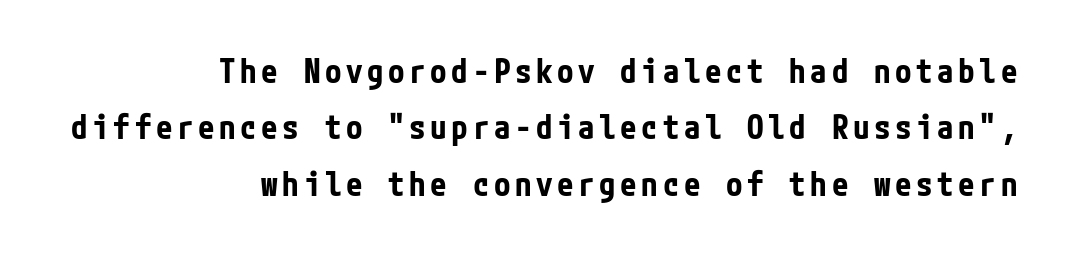
The image shows 33 px bold, condensed sans-serif type, upright; set right-aligned, line spacing 1.71x, not underlined; low stroke contrast and a medium x-height.
